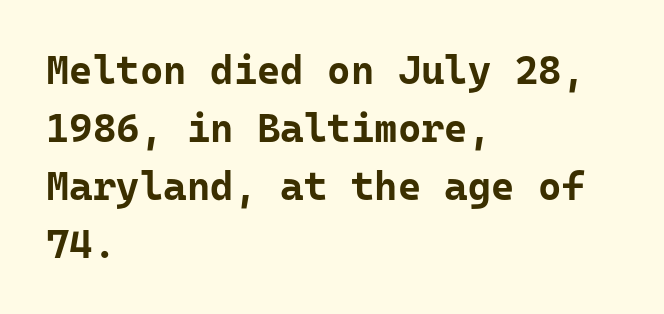
The image shows 40 px bold sans-serif type, upright; set left-aligned, normal line spacing (1.45x), normal letter spacing, not underlined; low stroke contrast and a medium x-height.
